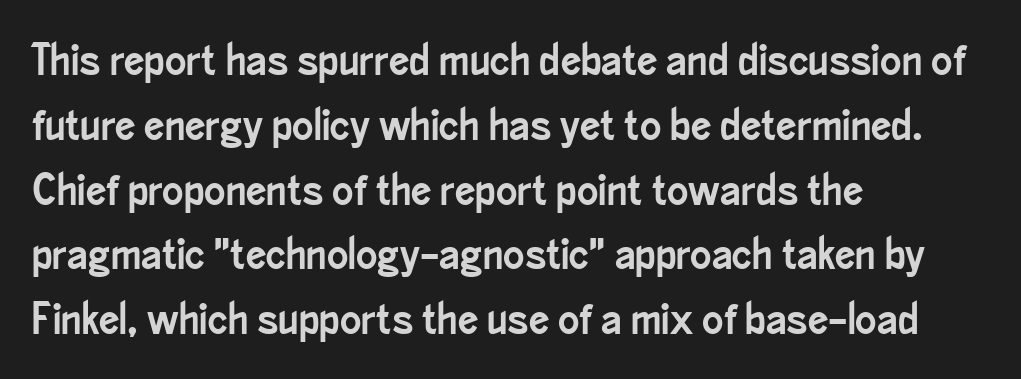
{"serif": "no", "italic": "no", "width": "condensed", "stroke_contrast": "low", "x_height": "small", "monospaced": "no", "underline": "no", "align": "left", "line_spacing": "normal", "line_spacing_ratio": 1.44, "letter_spacing": "normal", "letter_spacing_em": 0.0, "glyph_px": 45}
